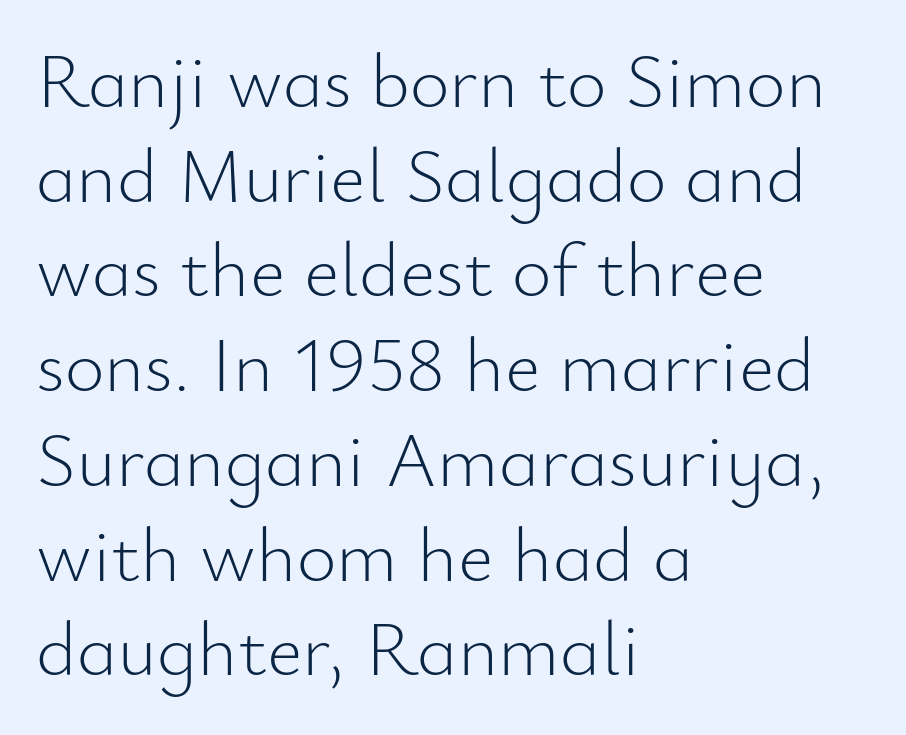
Q: Is the text bold? A: No.
Q: Is the text italic (slanted)? A: No, it is upright.
Q: Is the typeface a serif or a sans-serif typeface? A: Sans-serif.
Q: Is the text underlined? A: No.
Q: How is the paragraph aligned? A: Left-aligned.
Q: Is the spacing between letters normal or unusually wide? A: Normal.
Q: Width (condensed, normal, or wide)? A: Normal.
Q: Stroke contrast? A: Low.
Q: x-height? A: Small.
Q: Monospaced? A: No.
